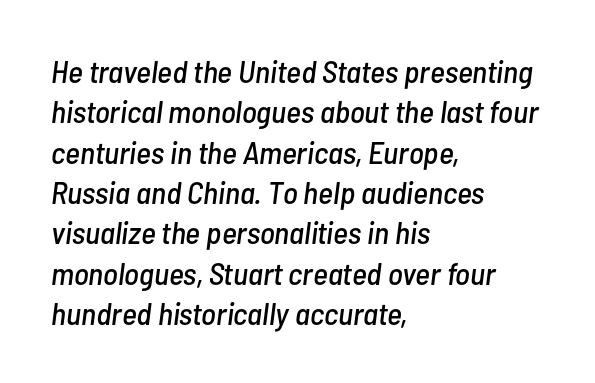
The image shows 32 px condensed type, italic (leaning right); set left-aligned, normal line spacing (1.26x), normal letter spacing, not underlined; low stroke contrast and a medium x-height.
